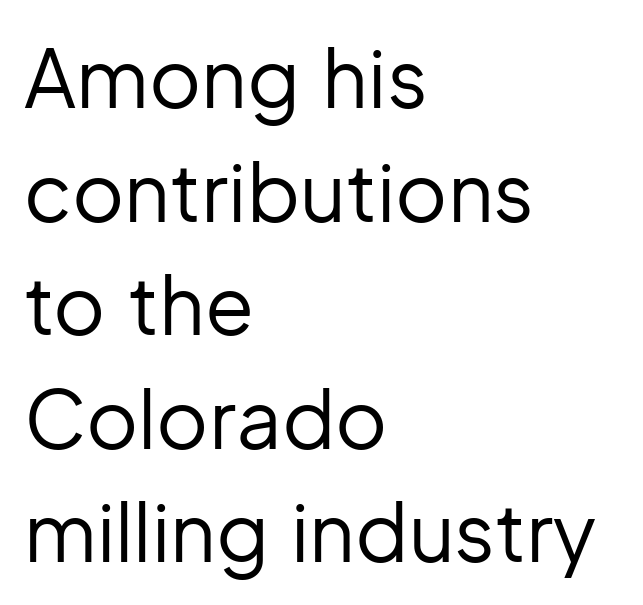
Regarding serifs, this sample does without them. Anything drawn beneath the words? Only blank space. Notice how the passage keeps a crisp vertical edge on the left only. Note the varied advance widths — an 'i' is clearly narrower than an 'm'. Is there much room between lines? A standard amount, neither cramped nor airy.
